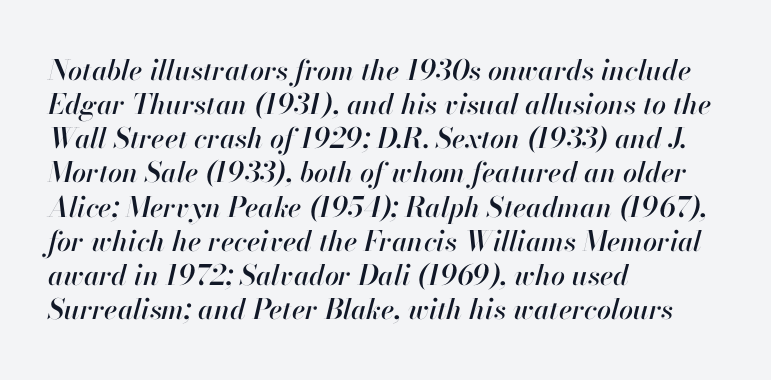
A clean baseline with only descenders dipping below it. These lines keep a tight, regular rhythm from letter to letter. The rendering uses natural spacing where letterforms have individual widths. It's the slanting kind of type.
